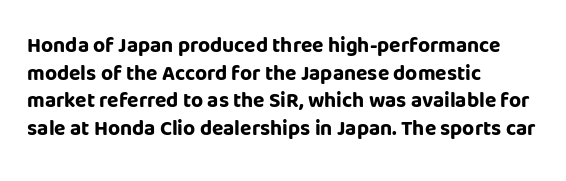
{"italic": "no", "bold": "yes", "underline": "no", "align": "left", "line_spacing": "normal", "line_spacing_ratio": 1.32, "letter_spacing": "normal", "letter_spacing_em": 0.0, "glyph_px": 21}
